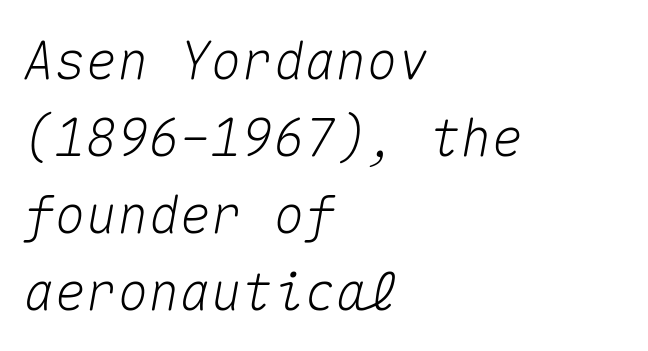
{"italic": "yes", "lean": "right", "slant_degrees": 10, "width": "normal", "stroke_contrast": "medium", "x_height": "medium", "monospaced": "yes", "underline": "no", "align": "left", "line_spacing": "normal", "line_spacing_ratio": 1.48, "letter_spacing": "normal", "letter_spacing_em": 0.0, "glyph_px": 52}
